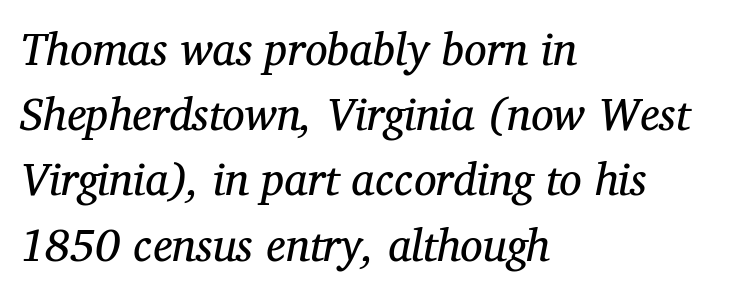
Q: Is the text bold? A: No.
Q: Is the text italic (slanted)? A: Yes, it leans right by about 12 degrees.
Q: Is the typeface a serif or a sans-serif typeface? A: Serif.
Q: Is the text underlined? A: No.
Q: How is the paragraph aligned? A: Left-aligned.
Q: Is the spacing between letters normal or unusually wide? A: Normal.
Q: Is the spacing between lines tight, normal or loose? A: Normal.
Q: Width (condensed, normal, or wide)? A: Normal.
Q: Stroke contrast? A: Medium.
Q: x-height? A: Medium.
Q: Monospaced? A: No.
